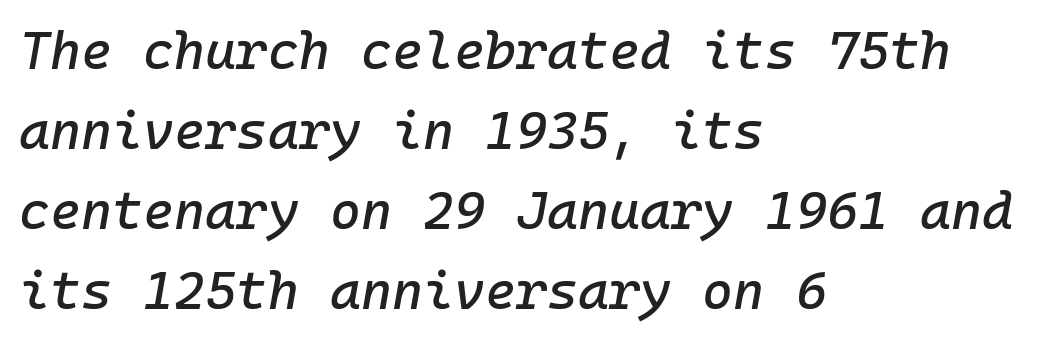
Q: Is the text italic (slanted)? A: Yes, it leans right by about 10 degrees.
Q: Is the text underlined? A: No.
Q: How is the paragraph aligned? A: Left-aligned.
Q: Is the spacing between letters normal or unusually wide? A: Normal.
Q: Is the spacing between lines tight, normal or loose? A: Normal.
Q: Width (condensed, normal, or wide)? A: Normal.
Q: Stroke contrast? A: Low.
Q: x-height? A: Medium.
Q: Monospaced? A: Yes.
